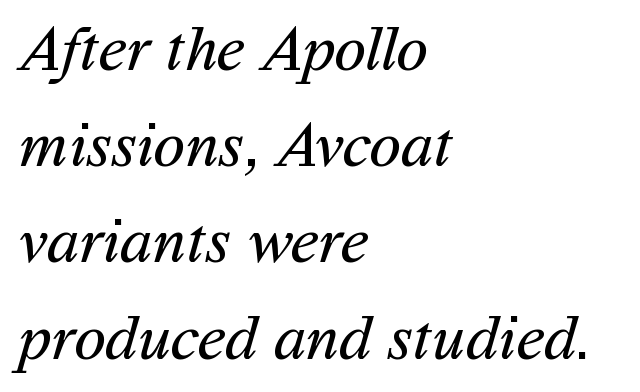
Q: Is the text bold? A: No.
Q: Is the typeface a serif or a sans-serif typeface? A: Sans-serif.
Q: Is the text underlined? A: No.
Q: How is the paragraph aligned? A: Left-aligned.
Q: Is the spacing between letters normal or unusually wide? A: Normal.
Q: Is the spacing between lines tight, normal or loose? A: Normal.
Q: Width (condensed, normal, or wide)? A: Normal.
Q: Stroke contrast? A: Medium.
Q: x-height? A: Medium.
Q: Monospaced? A: No.
